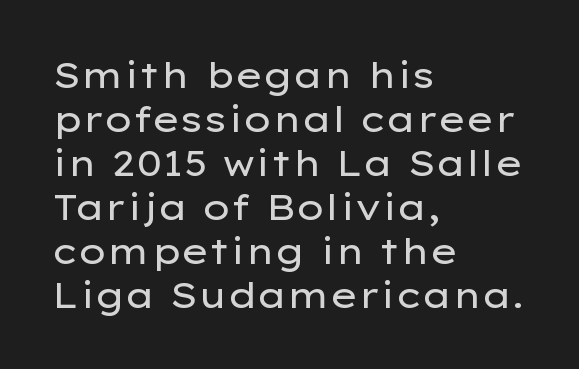
{"serif": "no", "italic": "no", "bold": "no", "weight": "regular", "width": "wide", "stroke_contrast": "low", "x_height": "medium", "monospaced": "no", "underline": "no", "align": "left", "line_spacing_ratio": 1.22, "letter_spacing": "normal", "letter_spacing_em": 0.0, "glyph_px": 36}
